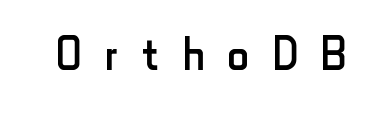
The image shows 60 px regular-weight, condensed sans-serif type, upright; set unusually wide letter spacing (+0.39 em), not underlined; low stroke contrast and a small x-height.
